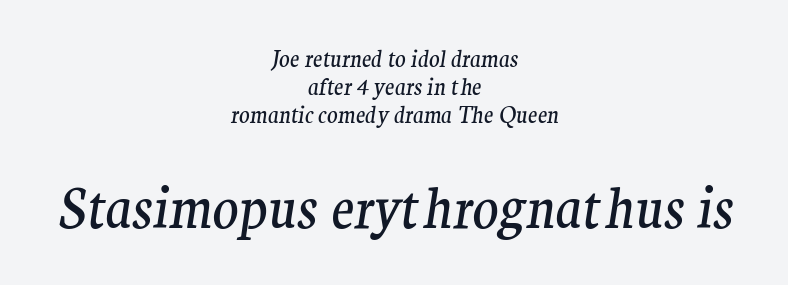
Q: Is the text bold? A: No.
Q: Is the text italic (slanted)? A: Yes, it leans right by about 9 degrees.
Q: Is the typeface a serif or a sans-serif typeface? A: Serif.
Q: Is the text underlined? A: No.
Q: How is the paragraph aligned? A: Centered.
Q: Is the spacing between letters normal or unusually wide? A: Normal.
Q: Is the spacing between lines tight, normal or loose? A: Normal.
Q: Which block of text is set in a larger size, the first (top) or the second (bottom)? A: The second (bottom) one.
Q: Width (condensed, normal, or wide)? A: Normal.
Q: Stroke contrast? A: Medium.
Q: x-height? A: Medium.
Q: Monospaced? A: No.
